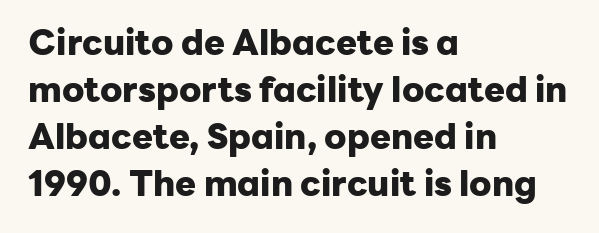
The specimen reads as upright at a glance. Each new line begins a customary step beneath the previous one. This sample has the flowing, uneven cadence of proportional lettering. Typeset ragged right — the left edge is the straight one.
